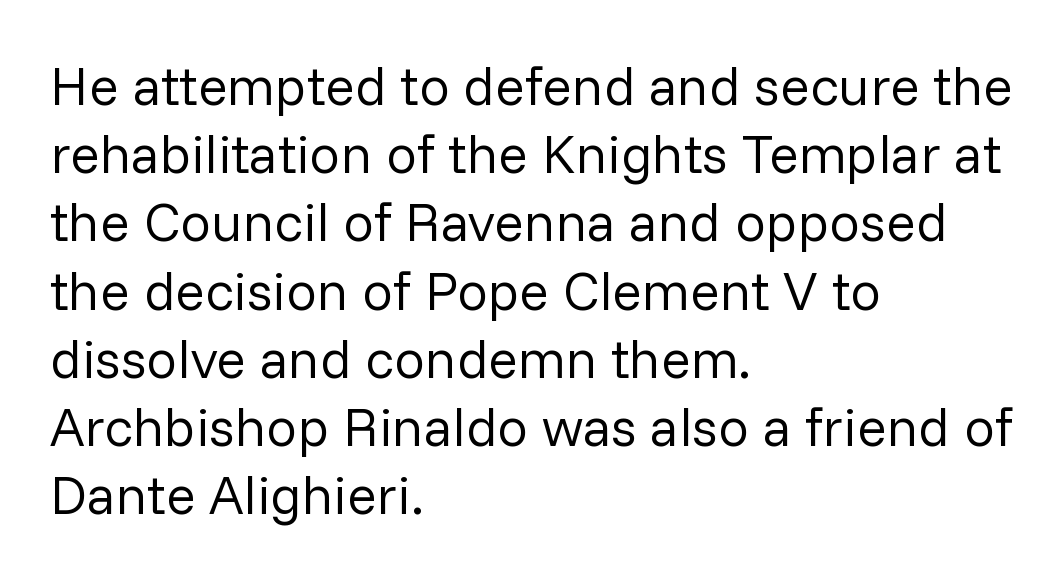
The image shows 55 px regular-weight sans-serif type, upright; set left-aligned, line spacing 1.24x, normal letter spacing, not underlined; low stroke contrast and a medium x-height.
